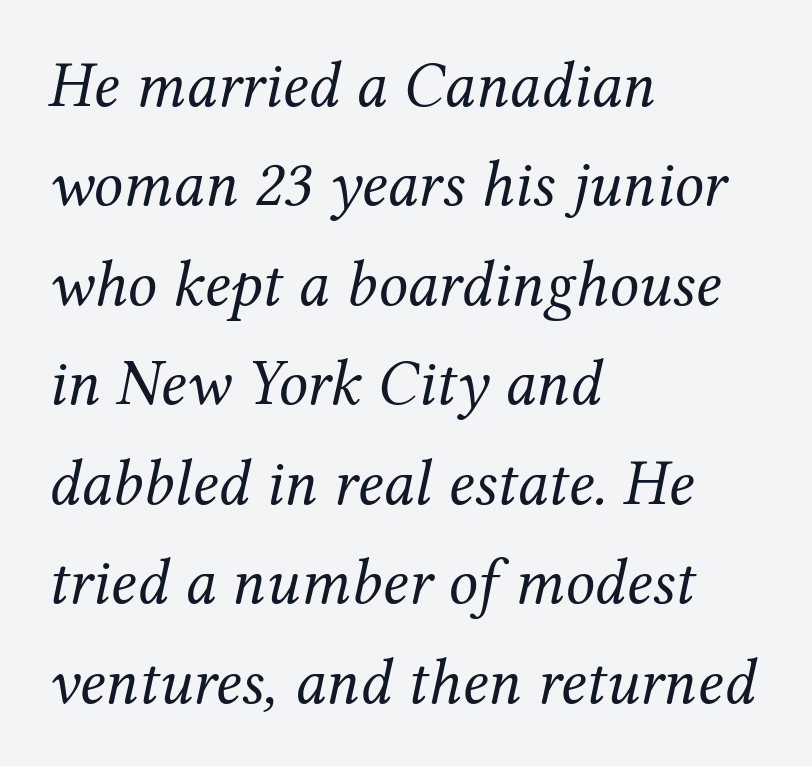
Q: Is the text bold? A: No.
Q: Is the text italic (slanted)? A: Yes, it leans right by about 12 degrees.
Q: Is the typeface a serif or a sans-serif typeface? A: Serif.
Q: Is the text underlined? A: No.
Q: How is the paragraph aligned? A: Left-aligned.
Q: Is the spacing between letters normal or unusually wide? A: Normal.
Q: Is the spacing between lines tight, normal or loose? A: Normal.
Q: Width (condensed, normal, or wide)? A: Normal.
Q: Stroke contrast? A: Medium.
Q: x-height? A: Medium.
Q: Monospaced? A: No.
